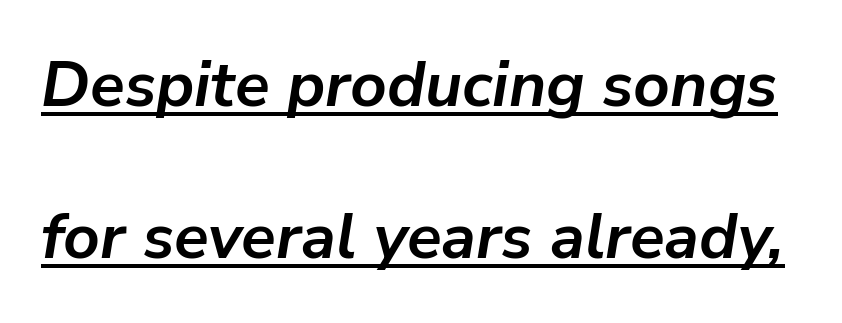
Q: Is the text bold? A: Yes.
Q: Is the text italic (slanted)? A: Yes, it leans right by about 9 degrees.
Q: Is the text underlined? A: Yes.
Q: Is the spacing between letters normal or unusually wide? A: Normal.
Q: Is the spacing between lines tight, normal or loose? A: Loose.
Q: Width (condensed, normal, or wide)? A: Normal.
Q: Stroke contrast? A: Low.
Q: x-height? A: Medium.
Q: Monospaced? A: No.
